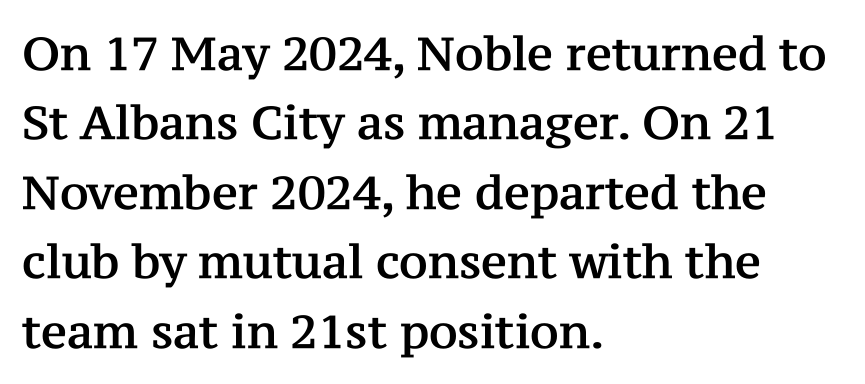
Q: Is the text italic (slanted)? A: No, it is upright.
Q: Is the typeface a serif or a sans-serif typeface? A: Serif.
Q: Is the text underlined? A: No.
Q: How is the paragraph aligned? A: Left-aligned.
Q: Is the spacing between letters normal or unusually wide? A: Normal.
Q: Is the spacing between lines tight, normal or loose? A: Normal.
Q: Width (condensed, normal, or wide)? A: Normal.
Q: Stroke contrast? A: Medium.
Q: x-height? A: Medium.
Q: Monospaced? A: No.
